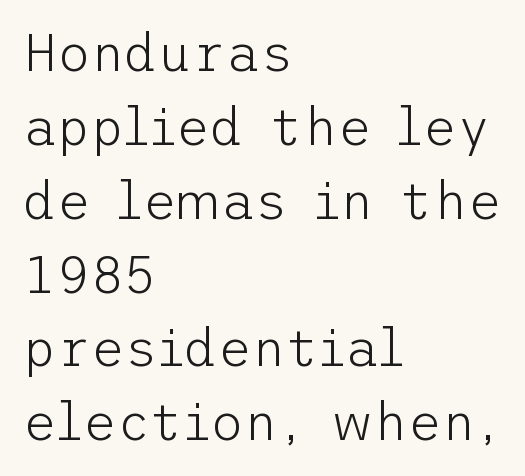
Does the leading feel generous? No, just average. What kind of face is this? One without serifs — a sans. The specimen omits any rule beneath the text block's lines. Posture: straight, roman, zero tilt. Is the type heavy? It reads as light-to-regular instead.
